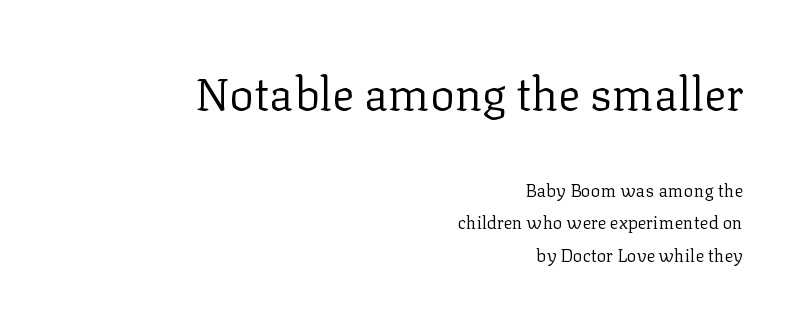
Q: Is the text bold? A: No.
Q: Is the text italic (slanted)? A: No, it is upright.
Q: Is the typeface a serif or a sans-serif typeface? A: Serif.
Q: Is the text underlined? A: No.
Q: How is the paragraph aligned? A: Right-aligned.
Q: Is the spacing between letters normal or unusually wide? A: Normal.
Q: Which block of text is set in a larger size, the first (top) or the second (bottom)? A: The first (top) one.
Q: Width (condensed, normal, or wide)? A: Normal.
Q: Stroke contrast? A: Low.
Q: x-height? A: Medium.
Q: Monospaced? A: No.
